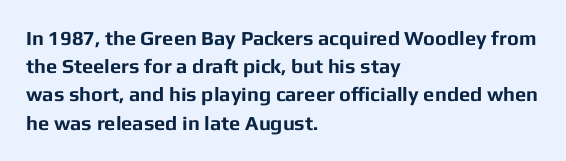
{"italic": "no", "bold": "yes", "underline": "no", "align": "left", "line_spacing": "normal", "line_spacing_ratio": 1.41, "letter_spacing": "normal", "letter_spacing_em": 0.0, "glyph_px": 20}
